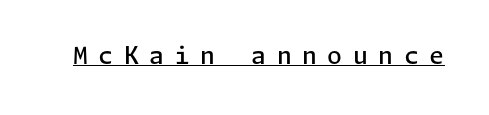
{"italic": "no", "bold": "semi", "underline": "yes", "letter_spacing": "wide", "letter_spacing_em": 0.44, "glyph_px": 24}
